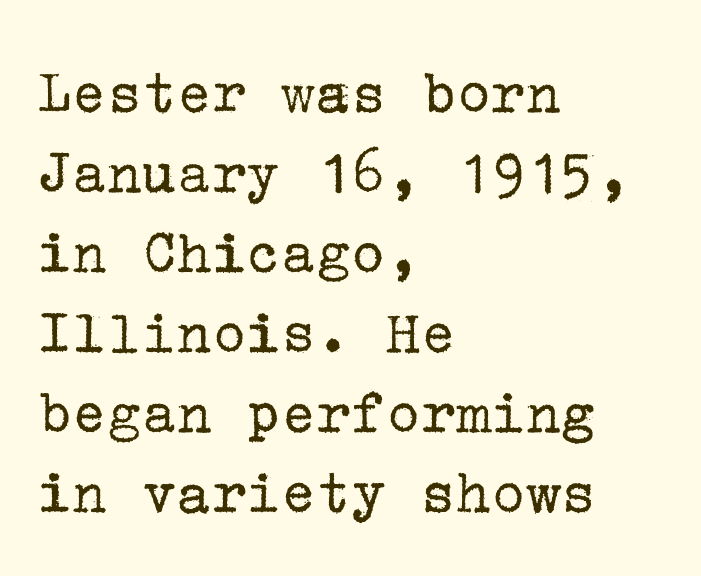
The cut favours lightness, reaching ordinary text weight at its darkest. The specimen reads as upright at a glance. Is this a sans? No — the strokes have serifs. Bare-footed words on every line. Nobody touched the tracking dial on this one.
